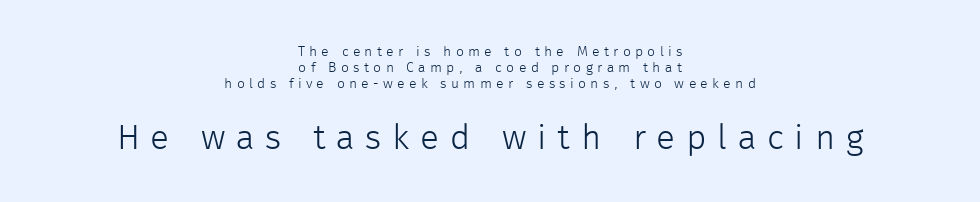
Q: Is the text bold? A: No.
Q: Is the text italic (slanted)? A: No, it is upright.
Q: Is the typeface a serif or a sans-serif typeface? A: Sans-serif.
Q: Is the text underlined? A: No.
Q: How is the paragraph aligned? A: Centered.
Q: Is the spacing between letters normal or unusually wide? A: Unusually wide.
Q: Is the spacing between lines tight, normal or loose? A: Tight.
Q: Which block of text is set in a larger size, the first (top) or the second (bottom)? A: The second (bottom) one.
Q: Width (condensed, normal, or wide)? A: Normal.
Q: Stroke contrast? A: Low.
Q: x-height? A: Medium.
Q: Monospaced? A: No.
